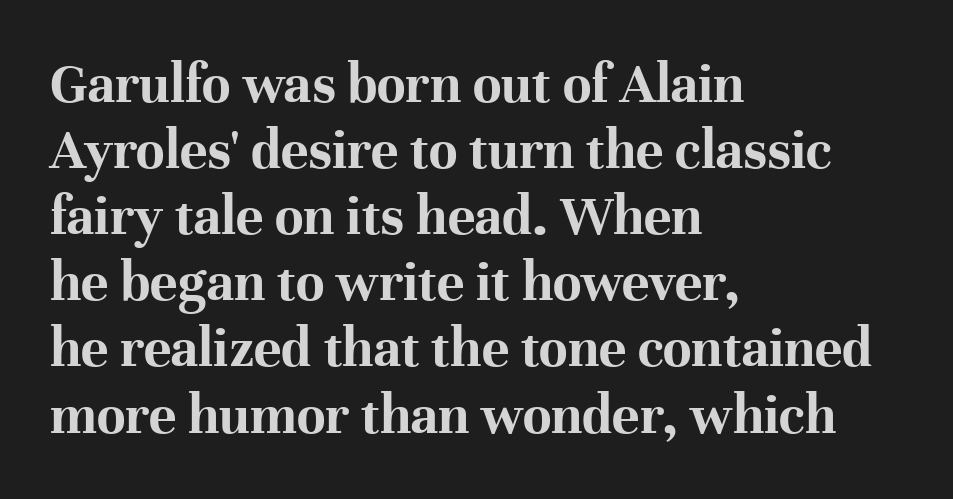
{"serif": "yes", "italic": "no", "bold": "yes", "weight": "bold", "width": "normal", "stroke_contrast": "high", "x_height": "medium", "monospaced": "no", "underline": "no", "align": "left", "line_spacing": "tight", "line_spacing_ratio": 1.14, "letter_spacing": "normal", "letter_spacing_em": 0.0, "glyph_px": 58}
